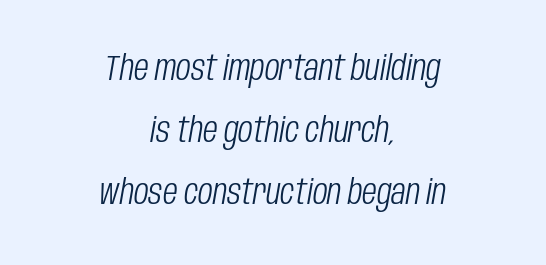
The image shows 34 px light, condensed type, italic (leaning right); set centered, line spacing 1.82x, normal letter spacing, not underlined; low stroke contrast and a large x-height.
